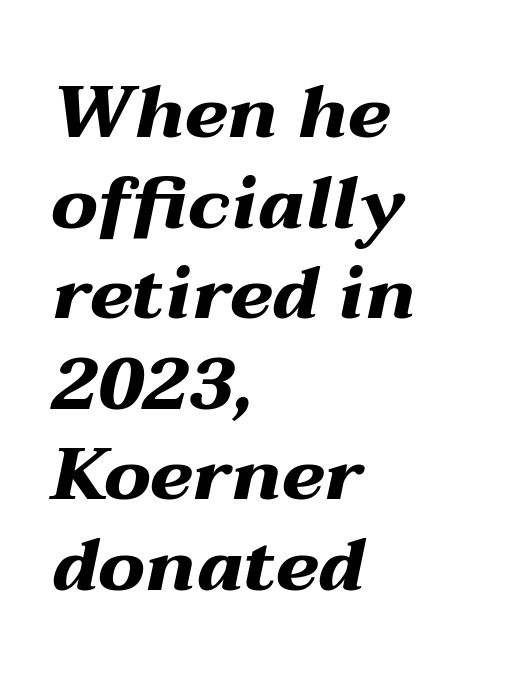
Q: Is the text bold? A: Yes.
Q: Is the text italic (slanted)? A: Yes, it leans right by about 12 degrees.
Q: Is the text underlined? A: No.
Q: How is the paragraph aligned? A: Left-aligned.
Q: Is the spacing between letters normal or unusually wide? A: Normal.
Q: Width (condensed, normal, or wide)? A: Wide.
Q: Stroke contrast? A: Medium.
Q: x-height? A: Medium.
Q: Monospaced? A: No.
